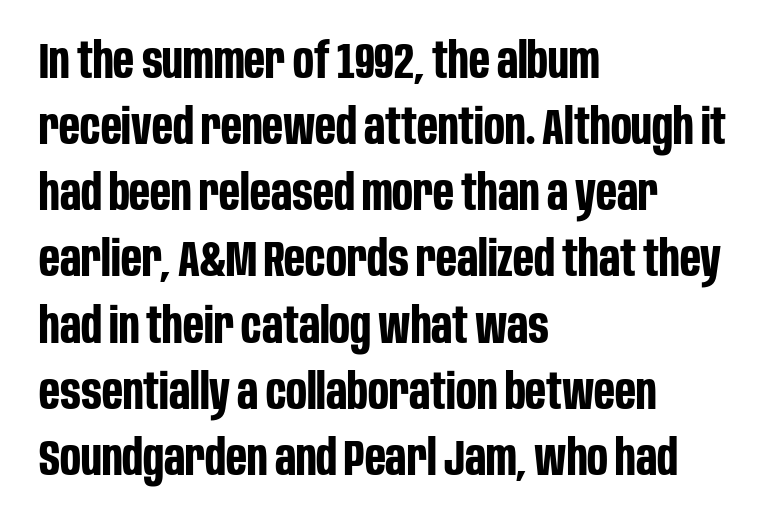
Q: Is the text bold? A: Yes.
Q: Is the text italic (slanted)? A: No, it is upright.
Q: Is the typeface a serif or a sans-serif typeface? A: Sans-serif.
Q: Is the text underlined? A: No.
Q: How is the paragraph aligned? A: Left-aligned.
Q: Is the spacing between letters normal or unusually wide? A: Normal.
Q: Is the spacing between lines tight, normal or loose? A: Normal.
Q: Width (condensed, normal, or wide)? A: Condensed.
Q: Stroke contrast? A: Low.
Q: x-height? A: Large.
Q: Monospaced? A: No.
